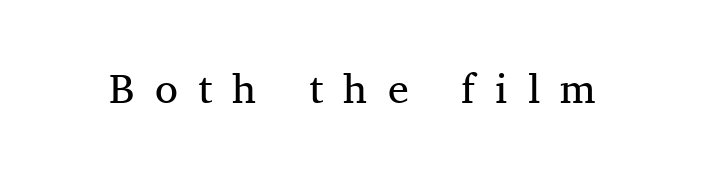
The glyphs are unaccompanied by any horizontal stroke below them. The lettering holds an erect, upright posture throughout. Compared with typical body copy, the letter spacing here is much looser. This reads as an unemphasized weight, regular at the heaviest. The rendering uses natural spacing where letterforms have individual widths. Small tapered or slab feet sit at the stroke ends, so this counts as serif.
